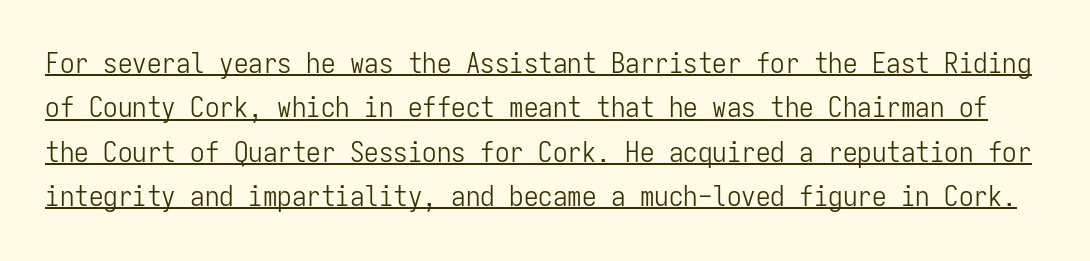
{"serif": "no", "italic": "no", "bold": "no", "weight": "light", "width": "condensed", "stroke_contrast": "low", "x_height": "medium", "monospaced": "yes", "underline": "yes", "line_spacing": "normal", "line_spacing_ratio": 1.53, "letter_spacing": "normal", "letter_spacing_em": 0.0, "glyph_px": 29}
